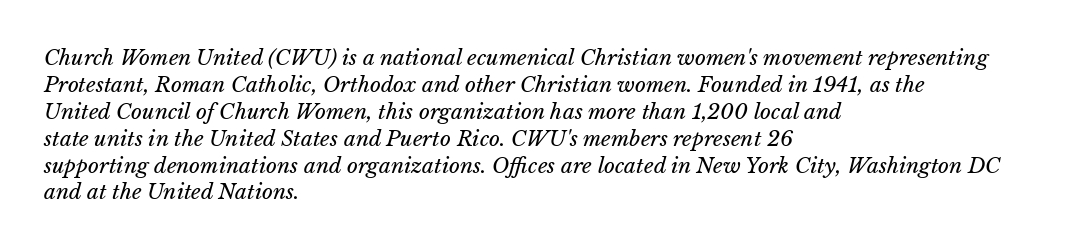
The image shows 21 px text type, italic (leaning right); set left-aligned, normal line spacing (1.28x), normal letter spacing, not underlined.
